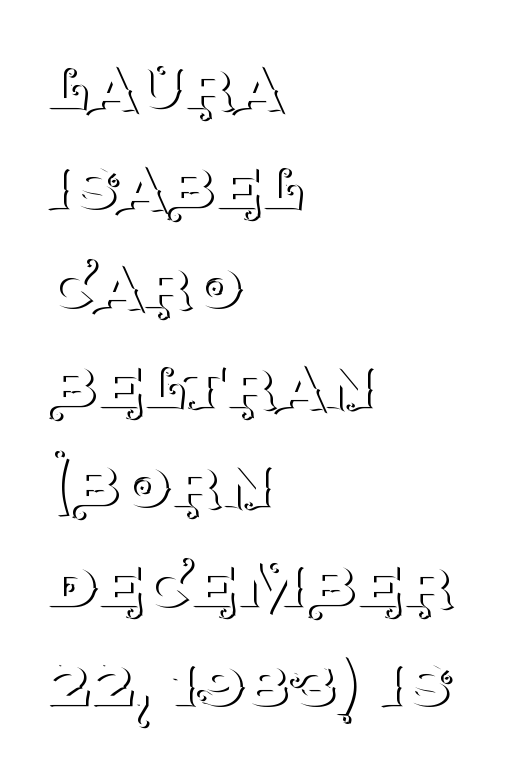
Nope, not italic — everything's standing straight. I'd call this a serif setting — the letters wear small feet. The letters sit at their default tracking, neither squeezed nor spread. Varying glyph widths throughout — classic text-font behaviour. The words here are not underlined.
